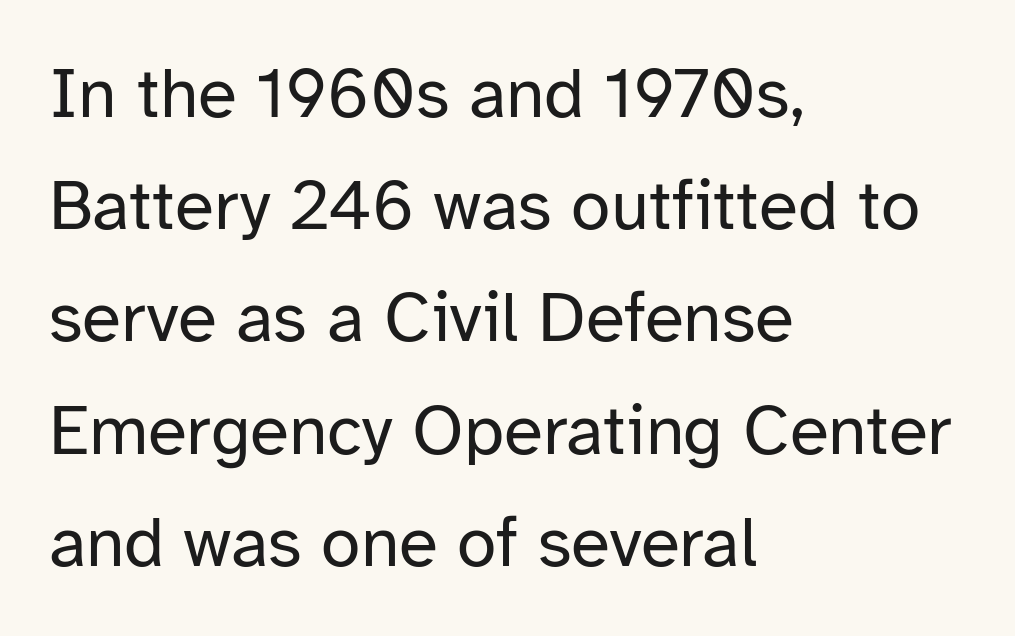
Q: Is the text bold? A: No.
Q: Is the text italic (slanted)? A: No, it is upright.
Q: Is the typeface a serif or a sans-serif typeface? A: Sans-serif.
Q: Is the text underlined? A: No.
Q: How is the paragraph aligned? A: Left-aligned.
Q: Is the spacing between letters normal or unusually wide? A: Normal.
Q: Is the spacing between lines tight, normal or loose? A: Normal.
Q: Width (condensed, normal, or wide)? A: Normal.
Q: Stroke contrast? A: Low.
Q: x-height? A: Medium.
Q: Monospaced? A: No.
